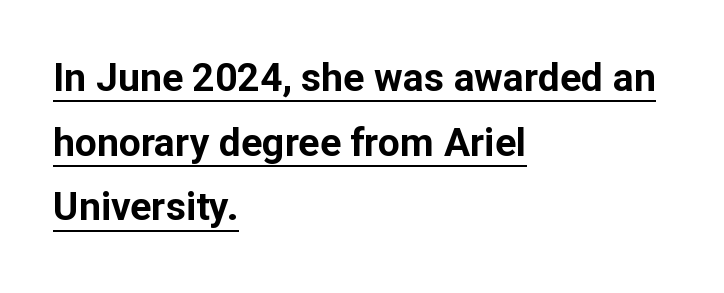
Q: Is the text bold? A: Yes.
Q: Is the text italic (slanted)? A: No, it is upright.
Q: Is the typeface a serif or a sans-serif typeface? A: Sans-serif.
Q: Is the text underlined? A: Yes.
Q: How is the paragraph aligned? A: Left-aligned.
Q: Is the spacing between letters normal or unusually wide? A: Normal.
Q: Is the spacing between lines tight, normal or loose? A: Normal.
Q: Width (condensed, normal, or wide)? A: Normal.
Q: Stroke contrast? A: Low.
Q: x-height? A: Medium.
Q: Monospaced? A: No.
